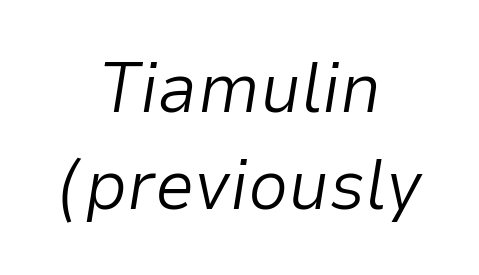
These lines are centered, leaving both edges ragged. One glance says typical: line gaps are just what's usual. Weight: not bold — regular or lighter. The rendering uses natural spacing where letterforms have individual widths.
